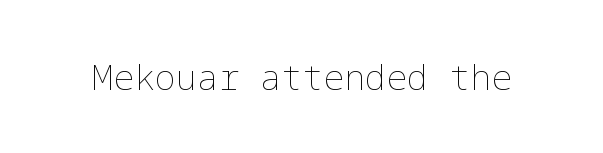
{"italic": "no", "bold": "no", "weight": "thin", "width": "normal", "stroke_contrast": "low", "x_height": "medium", "underline": "no", "letter_spacing": "normal", "letter_spacing_em": 0.0, "glyph_px": 35}
